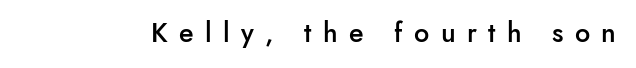
Q: Is the text bold? A: Semi-bold.
Q: Is the text italic (slanted)? A: No, it is upright.
Q: Is the text underlined? A: No.
Q: Is the spacing between letters normal or unusually wide? A: Unusually wide.
